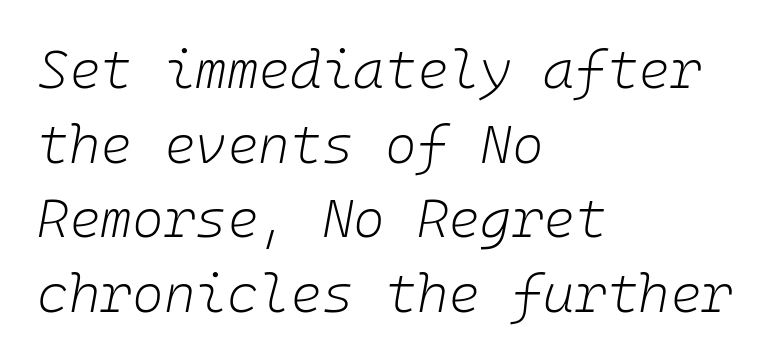
Q: Is the text bold? A: No.
Q: Is the text italic (slanted)? A: Yes, it leans right by about 10 degrees.
Q: Is the text underlined? A: No.
Q: How is the paragraph aligned? A: Left-aligned.
Q: Is the spacing between letters normal or unusually wide? A: Normal.
Q: Is the spacing between lines tight, normal or loose? A: Normal.
Q: Width (condensed, normal, or wide)? A: Normal.
Q: Stroke contrast? A: Low.
Q: x-height? A: Medium.
